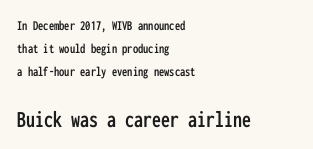
Q: Is the text italic (slanted)? A: No, it is upright.
Q: Is the text underlined? A: No.
Q: How is the paragraph aligned? A: Left-aligned.
Q: Is the spacing between letters normal or unusually wide? A: Normal.
Q: Is the spacing between lines tight, normal or loose? A: Normal.
Q: Which block of text is set in a larger size, the first (top) or the second (bottom)? A: The second (bottom) one.
